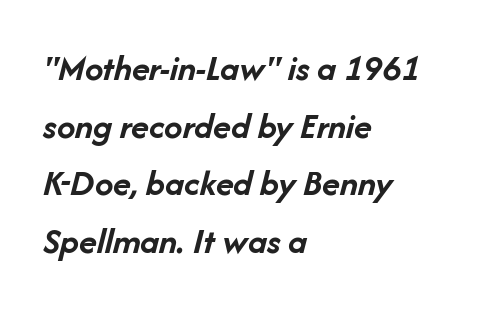
Q: Is the text bold? A: Yes.
Q: Is the text italic (slanted)? A: Yes, it leans right by about 14 degrees.
Q: Is the text underlined? A: No.
Q: How is the paragraph aligned? A: Left-aligned.
Q: Is the spacing between letters normal or unusually wide? A: Normal.
Q: Is the spacing between lines tight, normal or loose? A: Normal.
Q: Width (condensed, normal, or wide)? A: Normal.
Q: Stroke contrast? A: Low.
Q: x-height? A: Medium.
Q: Monospaced? A: No.
